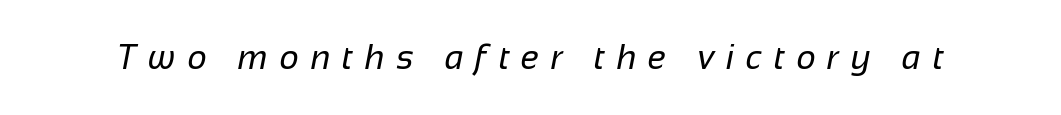
A bare baseline throughout the passage. Look at the tracking — it's clearly loosened, letters drifting apart. Nothing heavy about these letters — not bold at all. The passage shown is typeset with a sans-serif family. A typesetter would call this proportional, since set widths differ per character.
